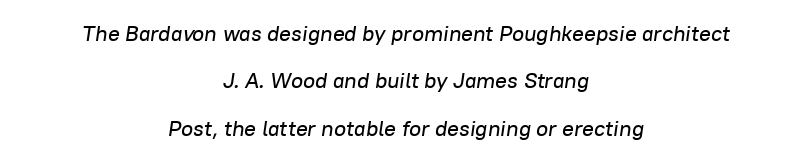
Is the type slanted? Yes — the strokes lean at a clear angle. A bare baseline throughout the passage. The horizontal fit of the characters is conventional and even. This sample is center-justified, so both line endings float freely.
